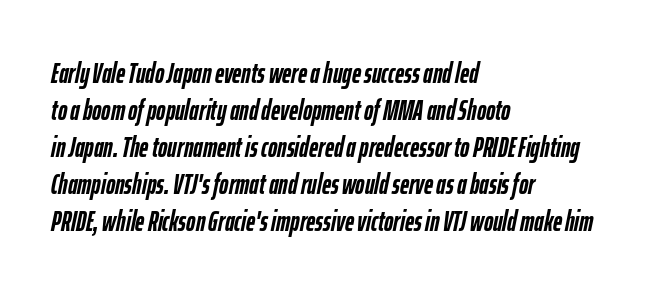
The image shows 28 px semibold, condensed type, italic (leaning right); set left-aligned, normal line spacing (1.32x), normal letter spacing, not underlined; low stroke contrast and a medium x-height.
